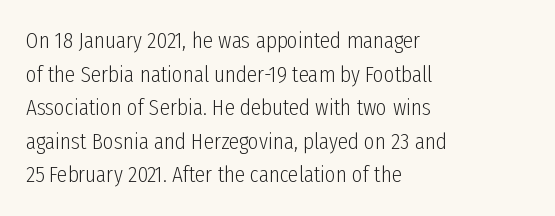
The image shows 23 px text type, upright; set left-aligned, normal line spacing (1.46x), normal letter spacing, not underlined.
